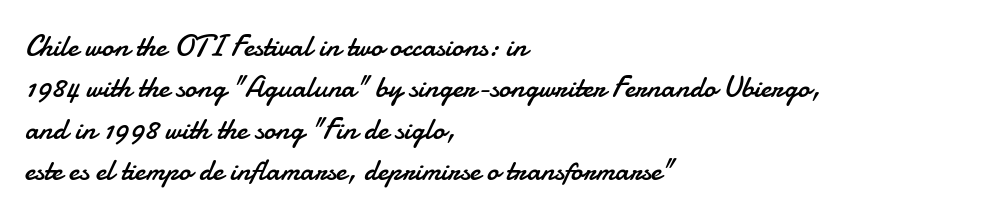
The image shows 30 px regular-weight sans-serif type; set left-aligned, normal line spacing (1.38x), normal letter spacing, not underlined; low stroke contrast and a small x-height.
